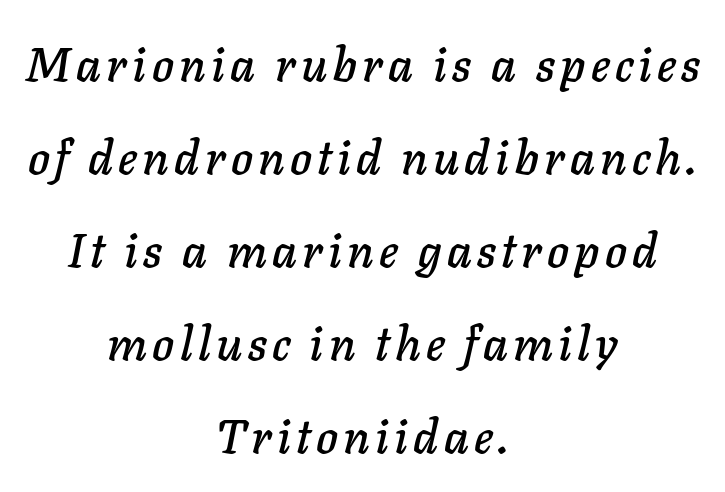
The image shows 47 px text type, italic (leaning right); set centered, loose line spacing (1.98x), not underlined; low stroke contrast and a medium x-height.
